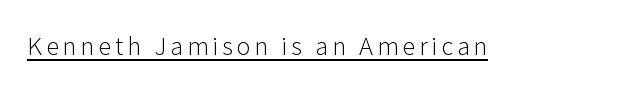
{"italic": "no", "bold": "no", "underline": "yes", "glyph_px": 24}
